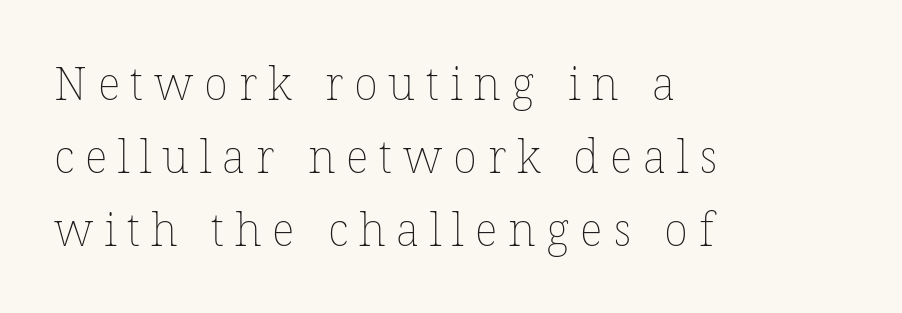
{"italic": "no", "bold": "no", "weight": "thin", "width": "normal", "stroke_contrast": "low", "x_height": "medium", "monospaced": "no", "underline": "no", "align": "left", "line_spacing": "normal", "line_spacing_ratio": 1.62, "letter_spacing": "wide", "letter_spacing_em": 0.24, "glyph_px": 45}
